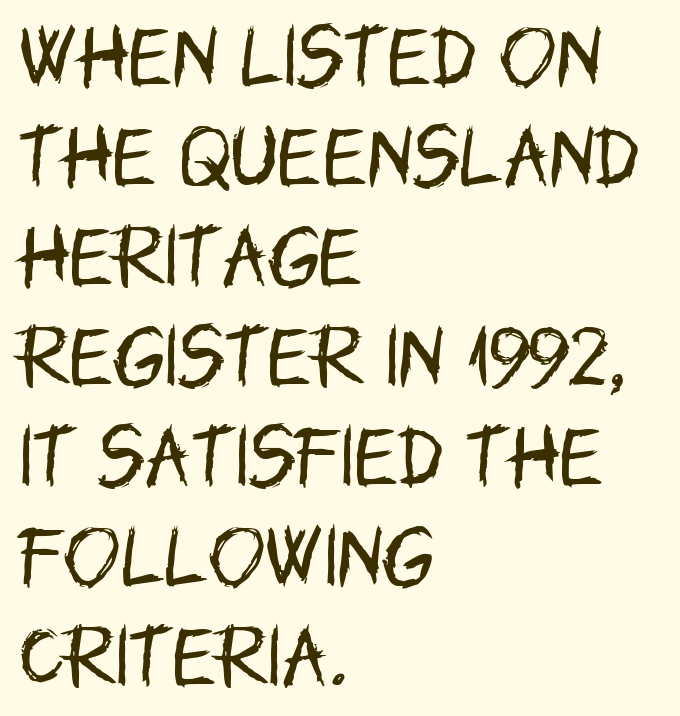
Rendered with straight, roman letterforms. Here the designer chose a conventional face with non-uniform glyph widths. Letters rest on an invisible, unmarked baseline. Ink coverage per letter is moderate at most.
